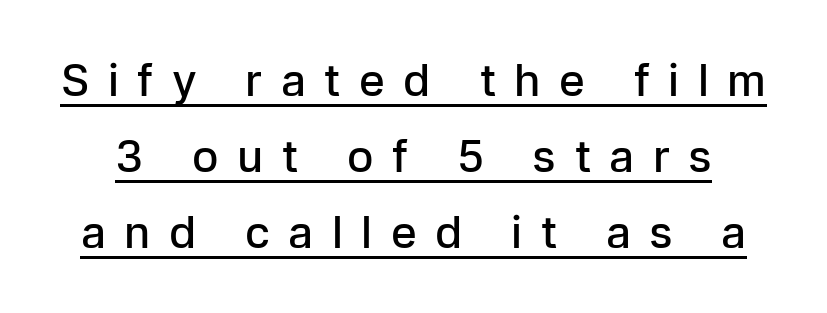
The letters stand upright; this is a roman face. A sans-serif font was chosen for this passage. Proportional: the letters do not fall into vertical columns. The characters look somewhat weighty, a semibold short of true bold. Compared with undecorated copy, this sample adds a rule below the words.
